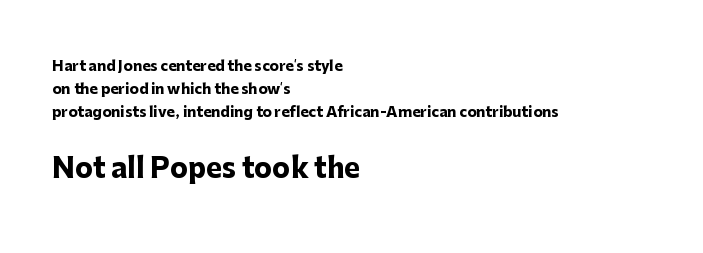
Q: Is the text bold? A: Yes.
Q: Is the text italic (slanted)? A: No, it is upright.
Q: Is the text underlined? A: No.
Q: How is the paragraph aligned? A: Left-aligned.
Q: Is the spacing between letters normal or unusually wide? A: Normal.
Q: Is the spacing between lines tight, normal or loose? A: Normal.
Q: Which block of text is set in a larger size, the first (top) or the second (bottom)? A: The second (bottom) one.
